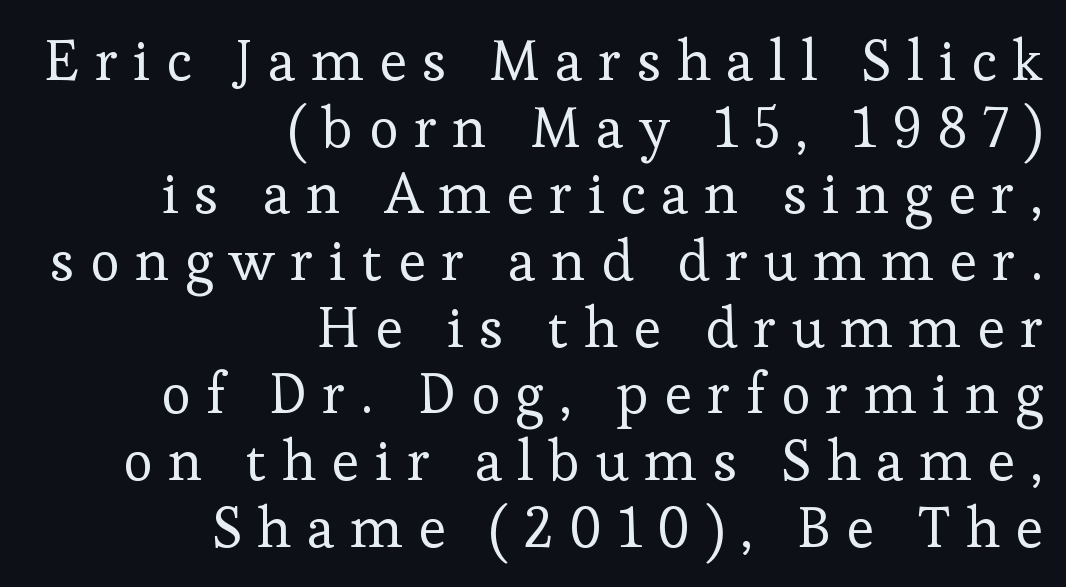
{"serif": "yes", "italic": "no", "bold": "no", "weight": "regular", "width": "normal", "stroke_contrast": "low", "x_height": "medium", "monospaced": "no", "underline": "no", "align": "right", "line_spacing_ratio": 1.17, "letter_spacing": "wide", "letter_spacing_em": 0.27, "glyph_px": 57}
